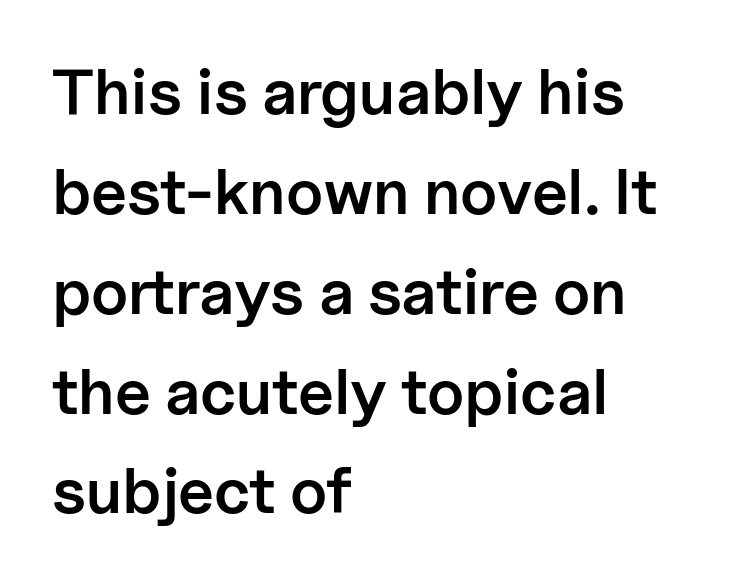
The image shows 64 px semibold sans-serif type, upright; set left-aligned, normal line spacing (1.56x), normal letter spacing, not underlined; low stroke contrast and a medium x-height.
